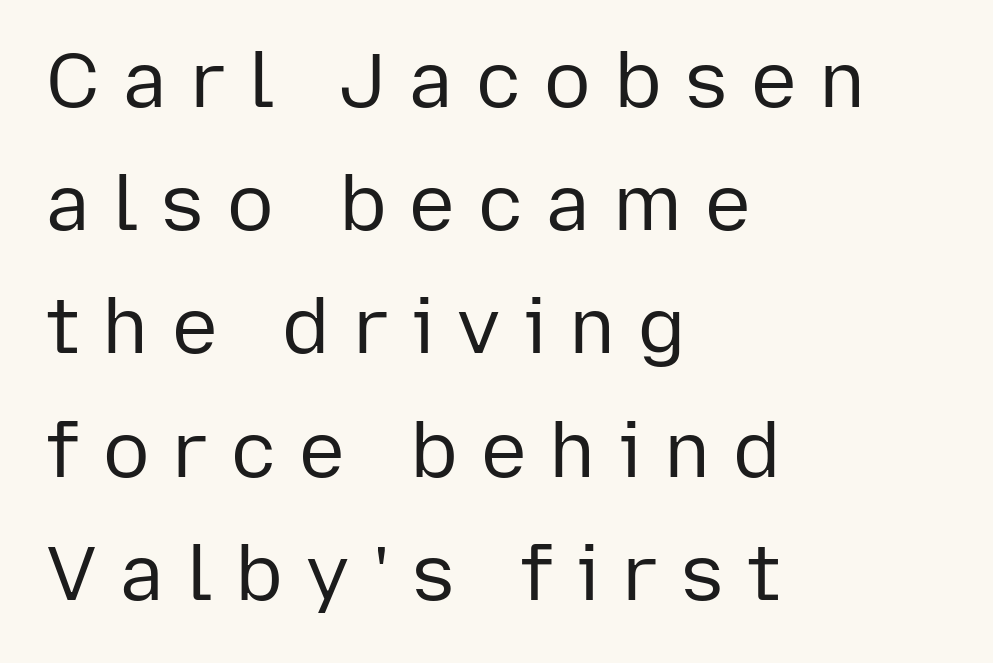
{"serif": "no", "italic": "no", "bold": "no", "weight": "regular", "width": "normal", "stroke_contrast": "low", "x_height": "medium", "monospaced": "no", "underline": "no", "align": "left", "line_spacing": "normal", "line_spacing_ratio": 1.6, "letter_spacing": "wide", "letter_spacing_em": 0.3, "glyph_px": 77}
